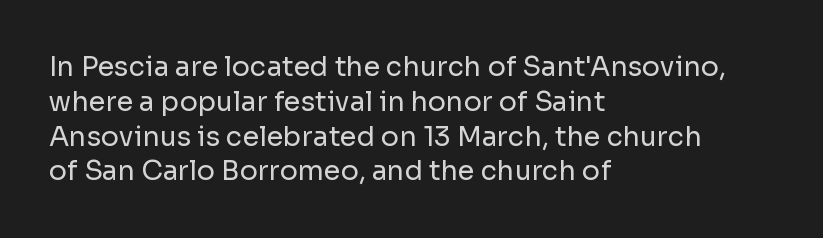
This sample keeps an unexceptional amount of space between lines. Characters remain perfectly vertical along every line. The gap between lines stays unmarked. Is this a heavy cut? Hardly; it is regular or lighter.
